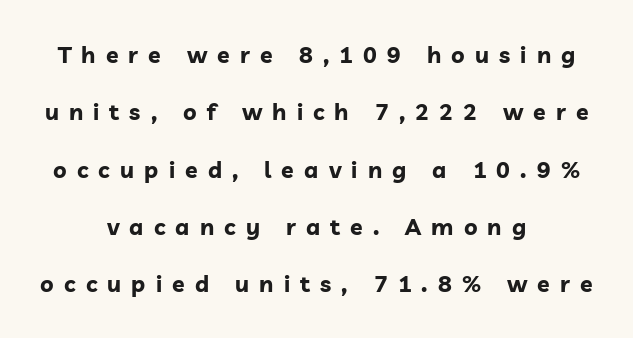
{"italic": "no", "bold": "yes", "underline": "no", "align": "center", "line_spacing": "loose", "line_spacing_ratio": 2.49, "letter_spacing": "wide", "letter_spacing_em": 0.44, "glyph_px": 23}
